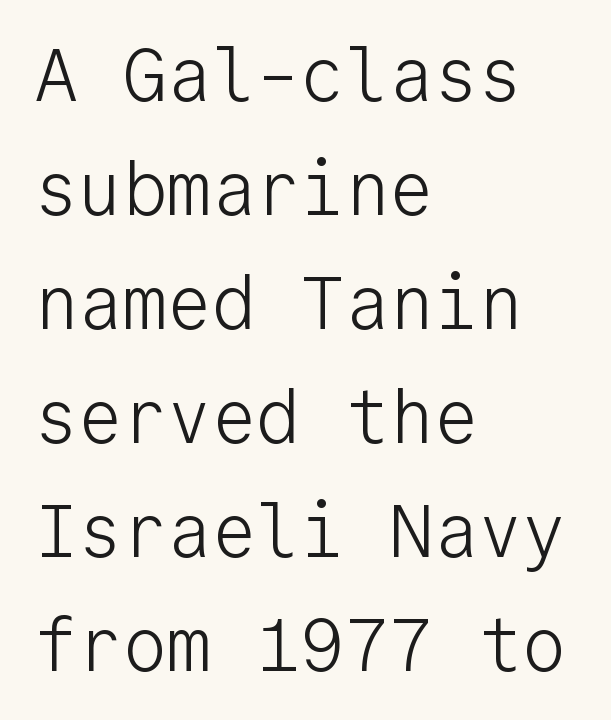
The rendering keeps characters at their native spacing. Normally led — the rows are evenly, conventionally spaced. The passage is arranged the way most books set body copy — flush left. Is this a fixed-width face? Yes — each glyph sits in an identical cell. Glance below the letters and you will spot only blank space.
